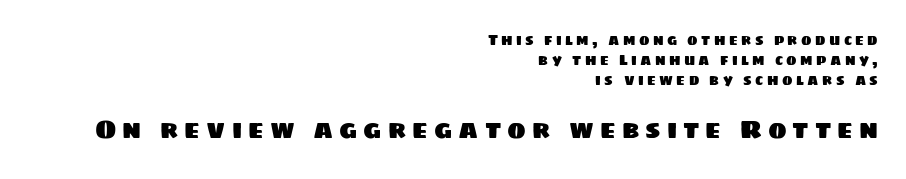
{"underline": "no", "align": "right", "line_spacing": "normal", "line_spacing_ratio": 1.43, "letter_spacing": "wide", "letter_spacing_em": 0.24, "larger_block": "second", "size_ratio": 1.79, "glyph_px": 25}
